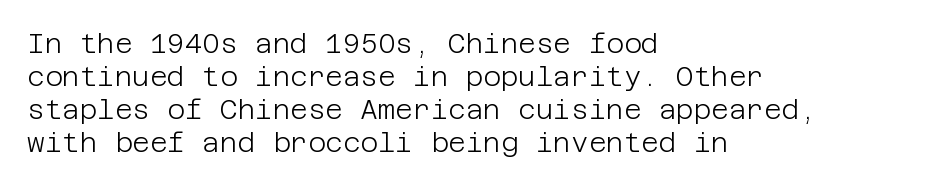
The type sits square on the baseline with zero lean. All the whitespace from short lines collects on the right. Students, note that the glyphs here touch the page at normal intervals. Weight class: somewhere from thin through regular. The foot of each line stays bare and open.
